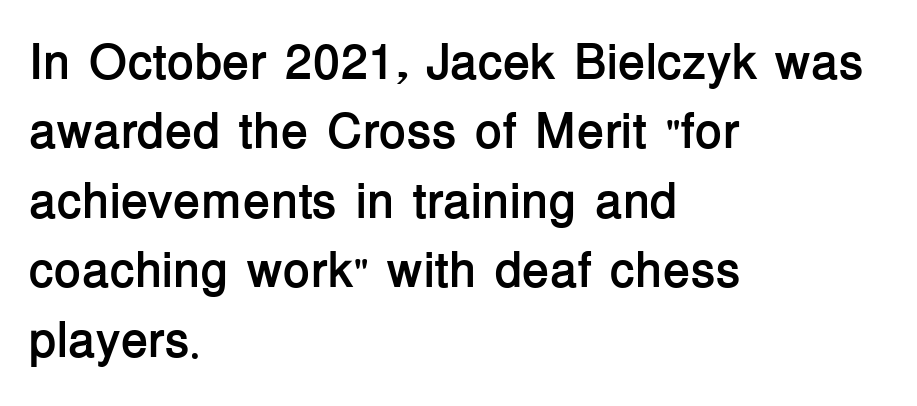
{"serif": "no", "italic": "no", "bold": "yes", "weight": "semibold", "width": "normal", "stroke_contrast": "low", "x_height": "medium", "monospaced": "no", "underline": "no", "align": "left", "line_spacing": "normal", "line_spacing_ratio": 1.39, "letter_spacing": "normal", "letter_spacing_em": 0.0, "glyph_px": 50}
